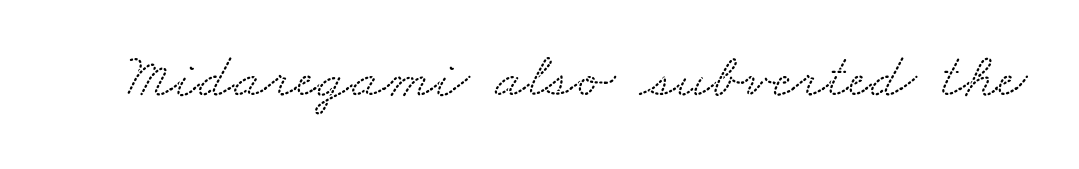
Just letters on the line, the space beneath them empty. Here the designer chose a conventional face with non-uniform glyph widths. Is the letter spacing exaggerated? No — it looks like the ordinary default.
